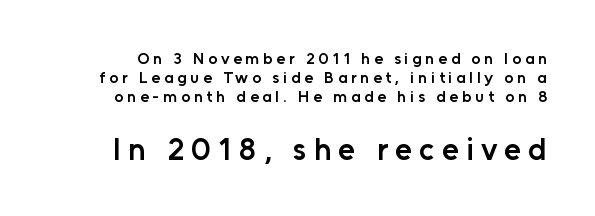
{"serif": "no", "italic": "no", "bold": "semi", "weight": "semibold", "width": "normal", "stroke_contrast": "low", "x_height": "medium", "monospaced": "no", "underline": "no", "line_spacing_ratio": 1.19, "letter_spacing": "wide", "letter_spacing_em": 0.23, "larger_block": "second", "size_ratio": 1.94, "glyph_px": 31}
